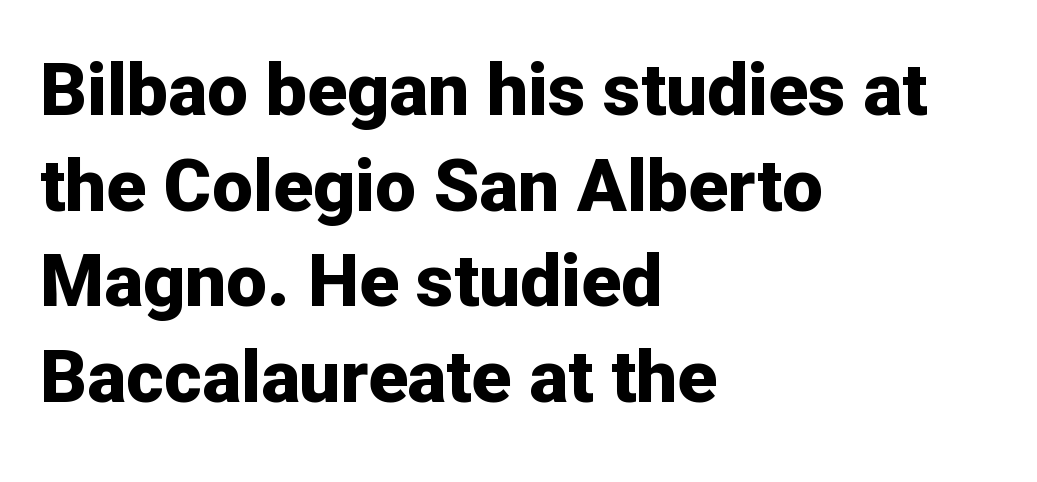
The image shows 73 px bold sans-serif type, upright; set left-aligned, normal line spacing (1.31x), normal letter spacing, not underlined; low stroke contrast and a medium x-height.
